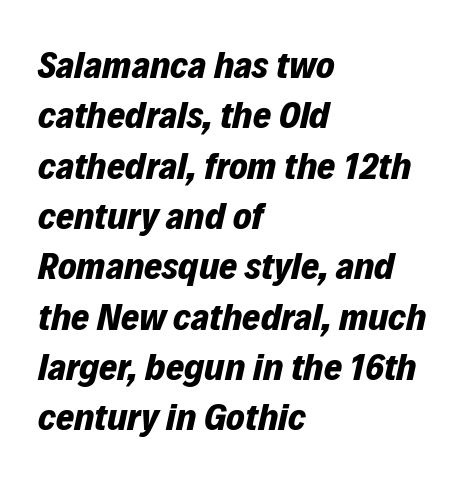
Q: Is the text bold? A: Yes.
Q: Is the text italic (slanted)? A: Yes, it leans right by about 12 degrees.
Q: Is the text underlined? A: No.
Q: How is the paragraph aligned? A: Left-aligned.
Q: Is the spacing between letters normal or unusually wide? A: Normal.
Q: Is the spacing between lines tight, normal or loose? A: Normal.
Q: Width (condensed, normal, or wide)? A: Normal.
Q: Stroke contrast? A: Low.
Q: x-height? A: Medium.
Q: Monospaced? A: No.
